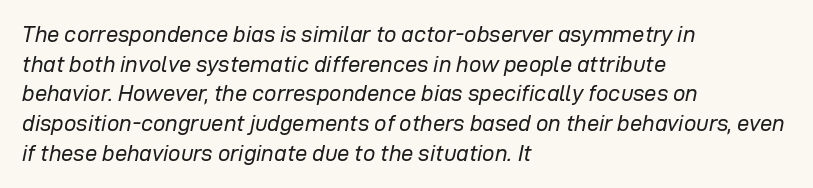
Q: Is the text bold? A: No.
Q: Is the text italic (slanted)? A: Yes, it leans right by about 12 degrees.
Q: Is the text underlined? A: No.
Q: How is the paragraph aligned? A: Left-aligned.
Q: Is the spacing between letters normal or unusually wide? A: Normal.
Q: Is the spacing between lines tight, normal or loose? A: Normal.
